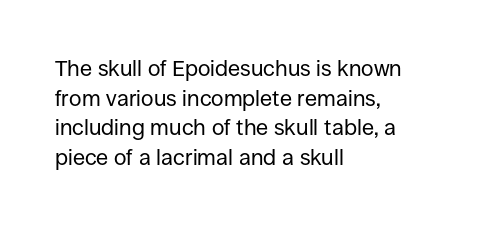
Q: Is the text bold? A: No.
Q: Is the text italic (slanted)? A: No, it is upright.
Q: Is the text underlined? A: No.
Q: How is the paragraph aligned? A: Left-aligned.
Q: Is the spacing between letters normal or unusually wide? A: Normal.
Q: Is the spacing between lines tight, normal or loose? A: Normal.
